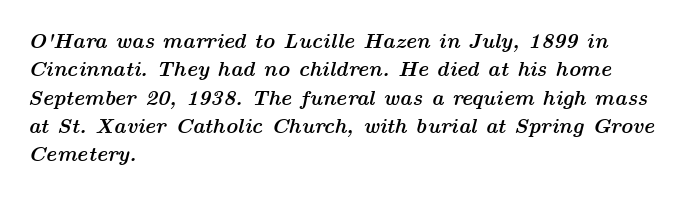
Q: Is the text bold? A: Yes.
Q: Is the text italic (slanted)? A: Yes, it leans right by about 14 degrees.
Q: Is the text underlined? A: No.
Q: How is the paragraph aligned? A: Left-aligned.
Q: Is the spacing between letters normal or unusually wide? A: Normal.
Q: Is the spacing between lines tight, normal or loose? A: Normal.
